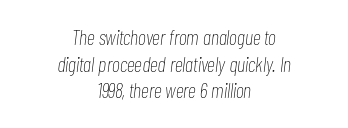
These lines are centered, leaving both edges ragged. The typesetting does not lean heavy: it is not bold. The line texture is even and compact thanks to regular tracking. The baseline area is clear.
